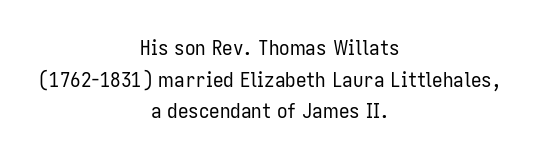
{"italic": "no", "bold": "no", "underline": "no", "align": "center", "line_spacing": "normal", "line_spacing_ratio": 1.51, "letter_spacing": "normal", "letter_spacing_em": 0.0, "glyph_px": 21}
